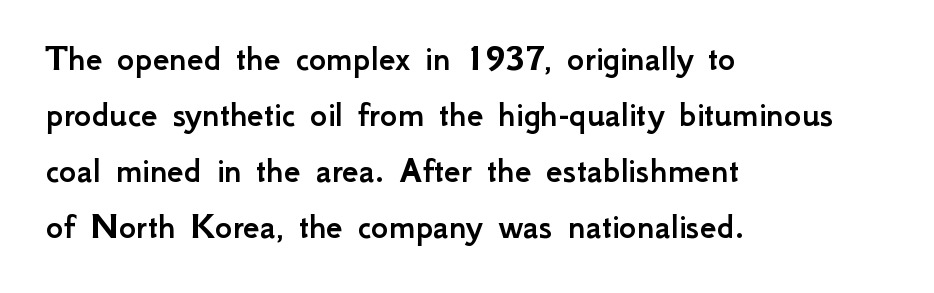
Q: Is the text italic (slanted)? A: No, it is upright.
Q: Is the typeface a serif or a sans-serif typeface? A: Sans-serif.
Q: Is the text underlined? A: No.
Q: How is the paragraph aligned? A: Left-aligned.
Q: Is the spacing between letters normal or unusually wide? A: Normal.
Q: Is the spacing between lines tight, normal or loose? A: Normal.
Q: Width (condensed, normal, or wide)? A: Normal.
Q: Stroke contrast? A: Low.
Q: x-height? A: Small.
Q: Monospaced? A: No.
